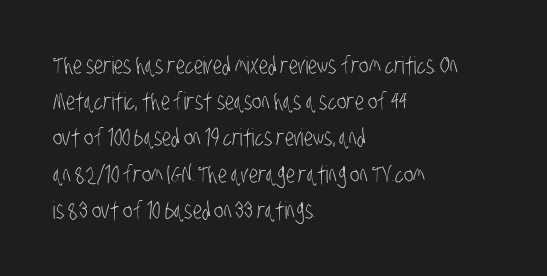
The foot of each line stays bare and open. Between one letter and the next there's only the usual sliver of space. The paragraph shown leans on its left margin. Whoever set this chose a conventional vertical rhythm. The strokes are not fattened; the text isn't bold.
